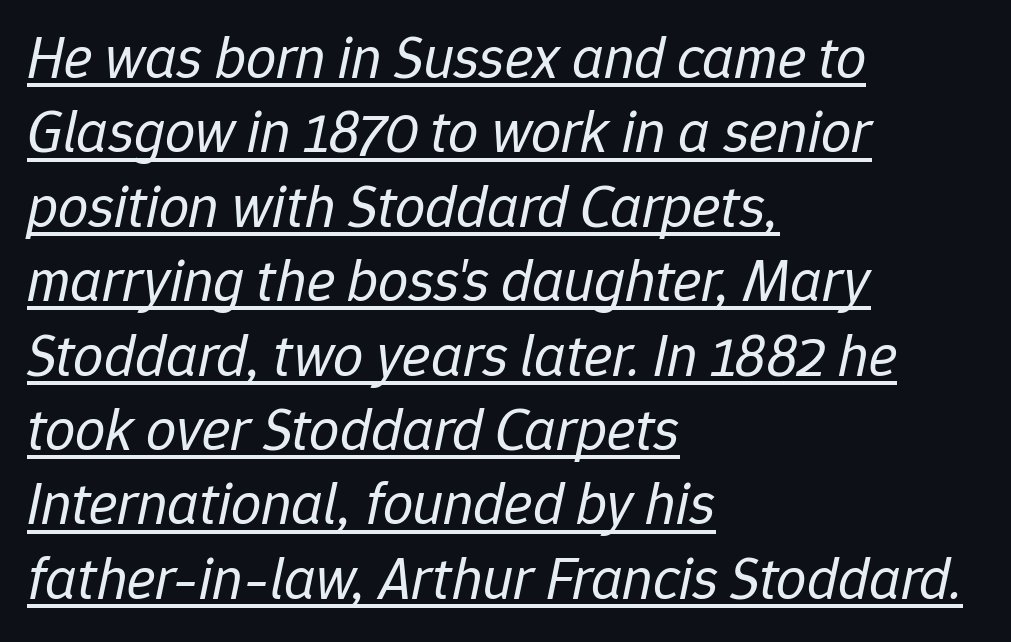
Q: Is the text bold? A: No.
Q: Is the text italic (slanted)? A: Yes, it leans right by about 12 degrees.
Q: Is the text underlined? A: Yes.
Q: How is the paragraph aligned? A: Left-aligned.
Q: Is the spacing between letters normal or unusually wide? A: Normal.
Q: Width (condensed, normal, or wide)? A: Normal.
Q: Stroke contrast? A: Low.
Q: x-height? A: Medium.
Q: Monospaced? A: No.
